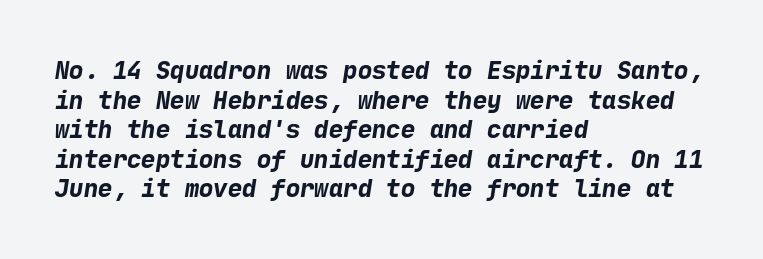
{"bold": "yes", "underline": "no", "align": "left", "line_spacing_ratio": 1.23, "letter_spacing": "normal", "letter_spacing_em": 0.0, "glyph_px": 24}
